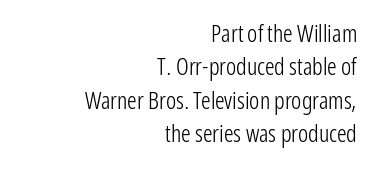
{"italic": "no", "bold": "no", "underline": "no", "align": "right", "line_spacing": "normal", "line_spacing_ratio": 1.39, "letter_spacing": "normal", "letter_spacing_em": 0.0, "glyph_px": 24}
